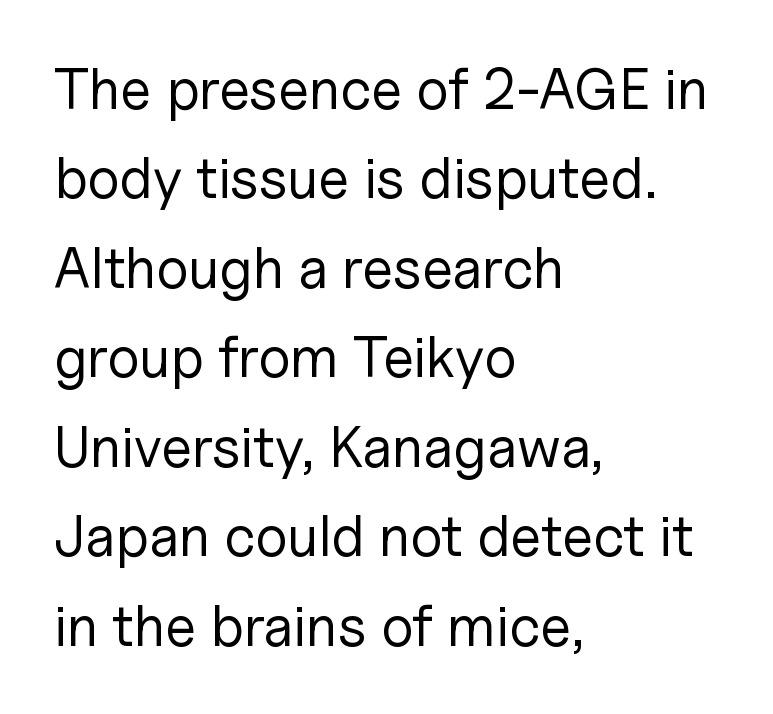
Q: Is the text bold? A: No.
Q: Is the text italic (slanted)? A: No, it is upright.
Q: Is the typeface a serif or a sans-serif typeface? A: Sans-serif.
Q: Is the text underlined? A: No.
Q: How is the paragraph aligned? A: Left-aligned.
Q: Is the spacing between letters normal or unusually wide? A: Normal.
Q: Is the spacing between lines tight, normal or loose? A: Normal.
Q: Width (condensed, normal, or wide)? A: Normal.
Q: Stroke contrast? A: Low.
Q: x-height? A: Medium.
Q: Monospaced? A: No.
